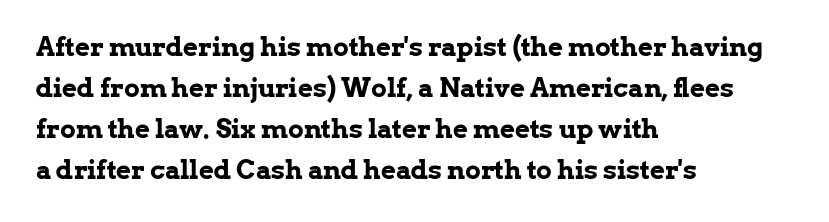
{"italic": "no", "bold": "yes", "underline": "no", "align": "left", "line_spacing": "normal", "line_spacing_ratio": 1.58, "letter_spacing": "normal", "letter_spacing_em": 0.0, "glyph_px": 26}
